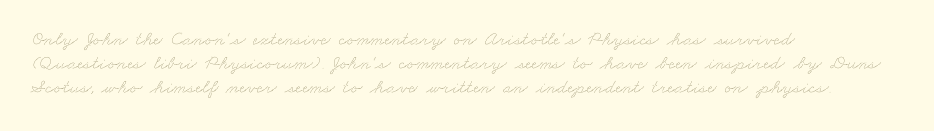
Q: Is the text bold? A: No.
Q: Is the text underlined? A: No.
Q: How is the paragraph aligned? A: Left-aligned.
Q: Is the spacing between letters normal or unusually wide? A: Normal.
